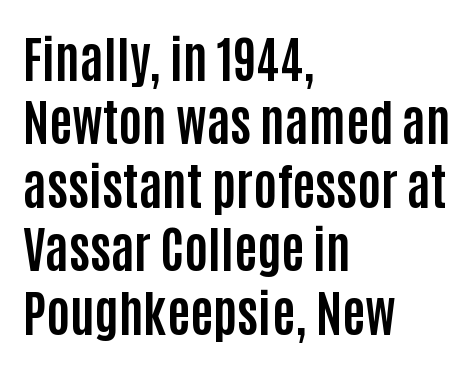
{"serif": "no", "italic": "no", "bold": "yes", "weight": "bold", "width": "condensed", "stroke_contrast": "low", "x_height": "large", "monospaced": "no", "underline": "no", "align": "left", "line_spacing": "normal", "line_spacing_ratio": 1.27, "letter_spacing": "normal", "letter_spacing_em": 0.0, "glyph_px": 50}
